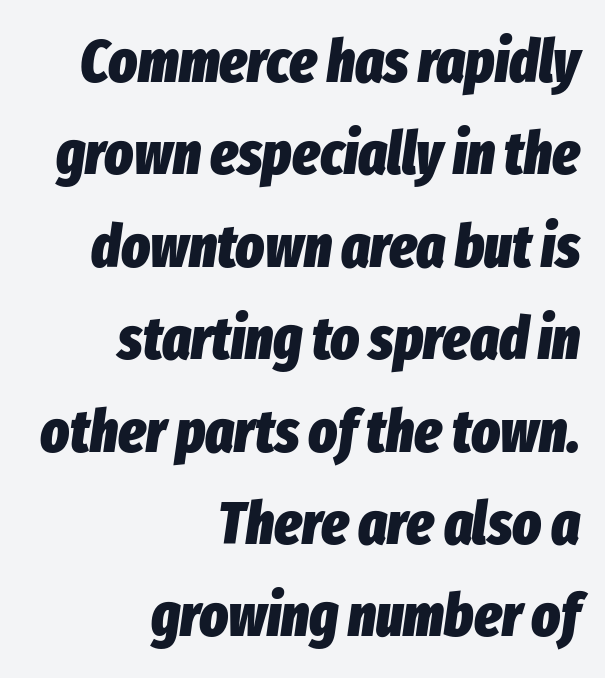
The specimen reads as italic at a glance. Does the leading feel generous? No, just average. How heavy is the stroke? Heavy — this is a bold. Note the varied advance widths — an 'i' is clearly narrower than an 'm'.
